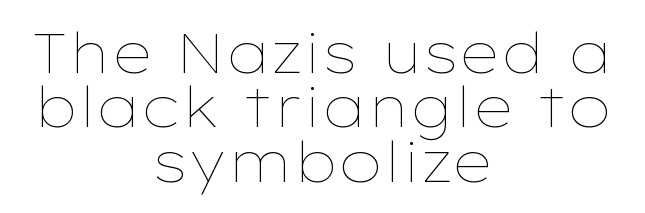
{"italic": "no", "bold": "no", "weight": "thin", "width": "wide", "stroke_contrast": "low", "x_height": "medium", "monospaced": "no", "underline": "no", "align": "center", "line_spacing": "tight", "line_spacing_ratio": 0.97, "letter_spacing": "normal", "letter_spacing_em": 0.0, "glyph_px": 56}
